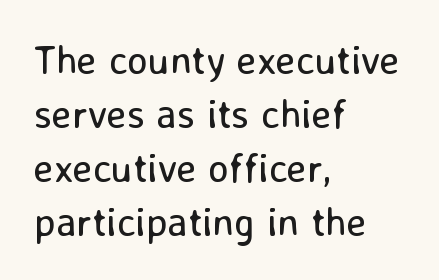
{"serif": "no", "italic": "no", "bold": "no", "weight": "regular", "width": "normal", "stroke_contrast": "low", "x_height": "medium", "monospaced": "no", "underline": "no", "align": "left", "line_spacing": "normal", "line_spacing_ratio": 1.35, "letter_spacing": "normal", "letter_spacing_em": 0.0, "glyph_px": 40}
